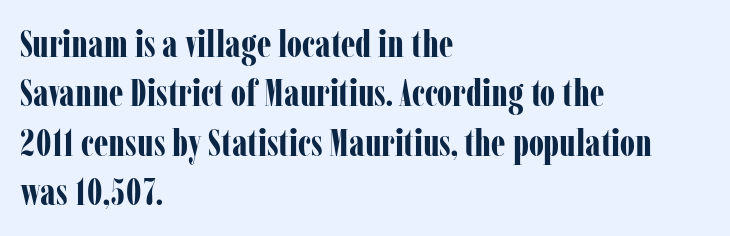
The image shows 38 px bold, condensed serif type, upright; set left-aligned, normal line spacing (1.3x), normal letter spacing, not underlined; low stroke contrast and a medium x-height.
